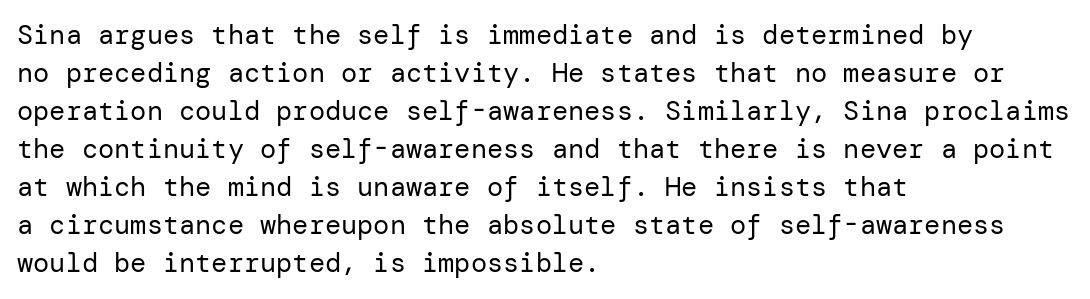
The image shows 27 px text type, upright; set left-aligned, normal line spacing (1.41x), normal letter spacing, not underlined.
